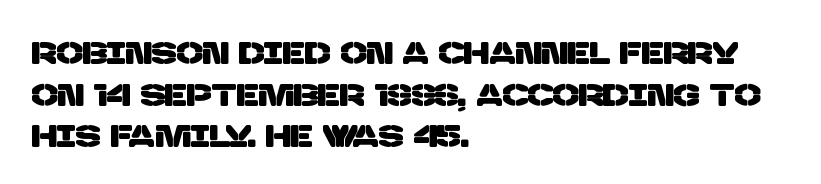
{"serif": "no", "width": "normal", "stroke_contrast": "low", "x_height": "large", "monospaced": "no", "underline": "no", "align": "left", "line_spacing": "normal", "line_spacing_ratio": 1.34, "letter_spacing": "normal", "letter_spacing_em": 0.0, "glyph_px": 31}
